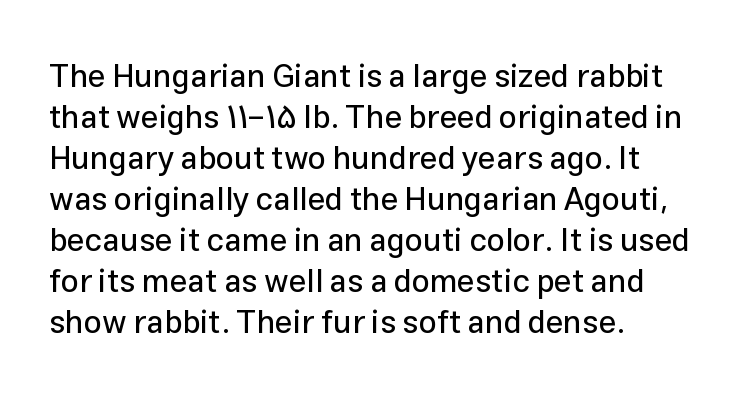
Reading down the block, your eye returns to a fixed left position each line. The rendering shows plain stroke endings on the letterforms — a sans-serif design. The passage shown is typed in a proportional face where columns would drift. It's the straight-up-and-down kind of type.
